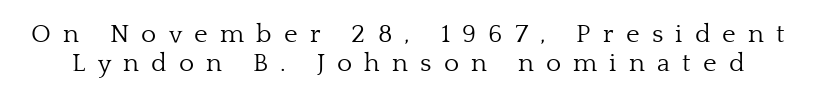
{"italic": "no", "bold": "no", "underline": "no", "line_spacing": "tight", "line_spacing_ratio": 1.1, "letter_spacing": "wide", "letter_spacing_em": 0.47, "glyph_px": 26}
